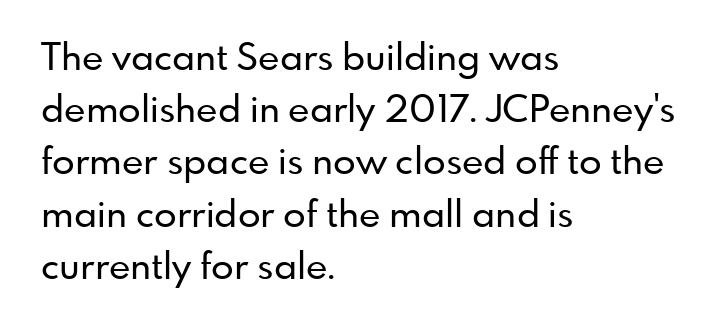
This sample keeps an unexceptional amount of space between lines. The glyphs in this specimen are sans serif. Any mark beneath the type? The region is blank. Inter-character spacing is left at the font's built-in metrics. Typeset ragged right — the left edge is the straight one.
